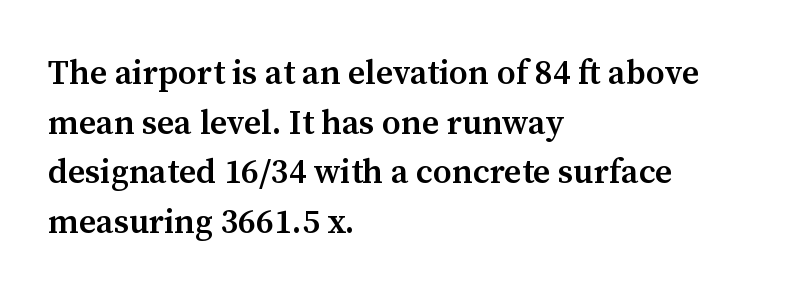
{"serif": "yes", "italic": "no", "bold": "semi", "weight": "semibold", "width": "normal", "stroke_contrast": "medium", "x_height": "medium", "monospaced": "no", "underline": "no", "align": "left", "line_spacing": "normal", "line_spacing_ratio": 1.46, "letter_spacing": "normal", "letter_spacing_em": 0.0, "glyph_px": 34}
